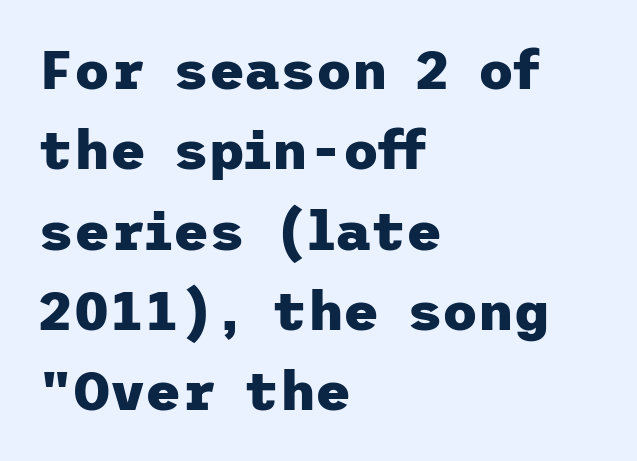
Words appear dense and cohesive because spacing is normal. This rendering uses left alignment, leaving the right contour irregular. These lines carry a lot of weight — the face is fully bold. The type family on display is of the sans-serif kind. This sample uses an upright cut, with every glyph sitting square on the baseline.
